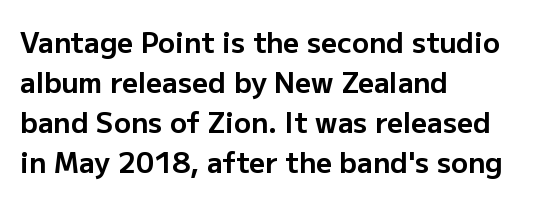
Q: Is the text bold? A: Yes.
Q: Is the text italic (slanted)? A: No, it is upright.
Q: Is the typeface a serif or a sans-serif typeface? A: Sans-serif.
Q: Is the text underlined? A: No.
Q: How is the paragraph aligned? A: Left-aligned.
Q: Is the spacing between letters normal or unusually wide? A: Normal.
Q: Is the spacing between lines tight, normal or loose? A: Normal.
Q: Width (condensed, normal, or wide)? A: Normal.
Q: Stroke contrast? A: Low.
Q: x-height? A: Medium.
Q: Monospaced? A: No.
